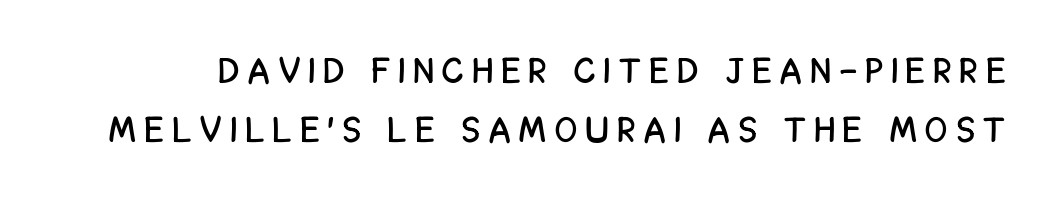
Vertical spacing — default. The area under the type is left untouched. The horizontal fit of the characters is loose and conspicuously gappy. The letters carry no serifs — their stems end cleanly without finishing strokes. This is roman type, the default non-slanted kind.
